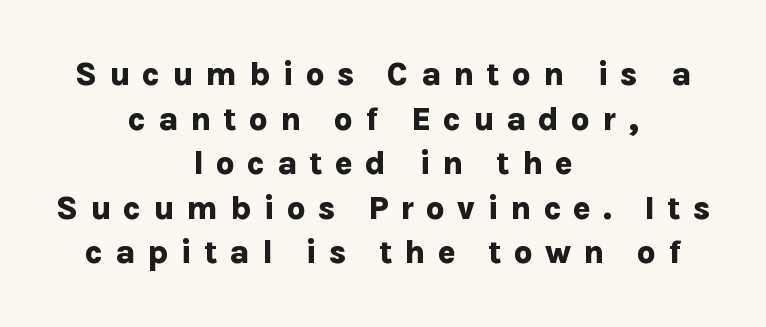
{"serif": "no", "italic": "no", "bold": "yes", "weight": "bold", "width": "normal", "stroke_contrast": "low", "x_height": "medium", "monospaced": "no", "underline": "no", "align": "center", "line_spacing": "normal", "line_spacing_ratio": 1.35, "letter_spacing": "wide", "letter_spacing_em": 0.36, "glyph_px": 33}
